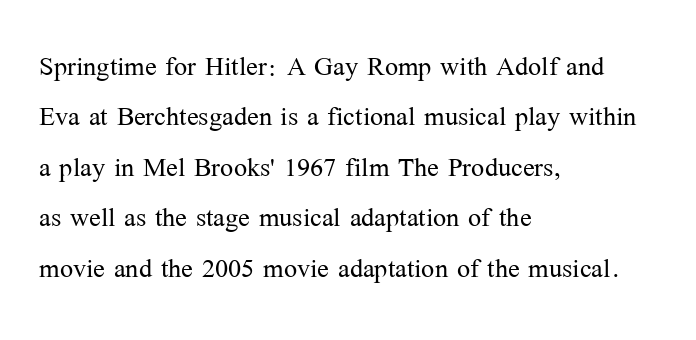
{"serif": "yes", "italic": "no", "bold": "no", "weight": "light", "width": "normal", "stroke_contrast": "medium", "x_height": "medium", "monospaced": "no", "underline": "no", "align": "left", "line_spacing": "normal", "line_spacing_ratio": 1.44, "letter_spacing": "normal", "letter_spacing_em": 0.0, "glyph_px": 35}
